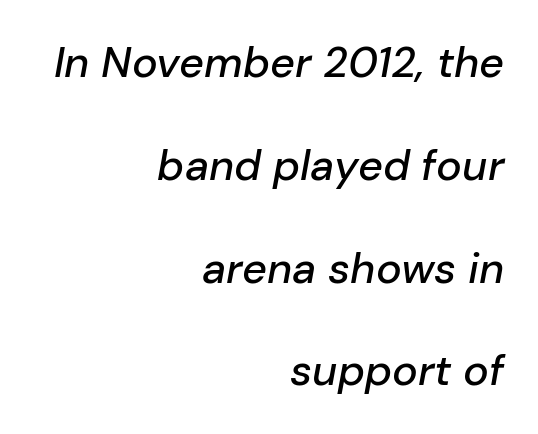
The image shows 43 px text type, italic (leaning right); set right-aligned, loose line spacing (2.39x), normal letter spacing, not underlined; low stroke contrast and a medium x-height.
